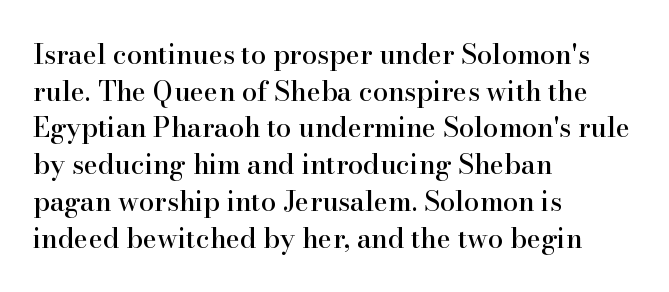
{"italic": "no", "underline": "no", "align": "left", "line_spacing": "normal", "line_spacing_ratio": 1.36, "letter_spacing": "normal", "letter_spacing_em": 0.0, "glyph_px": 27}
